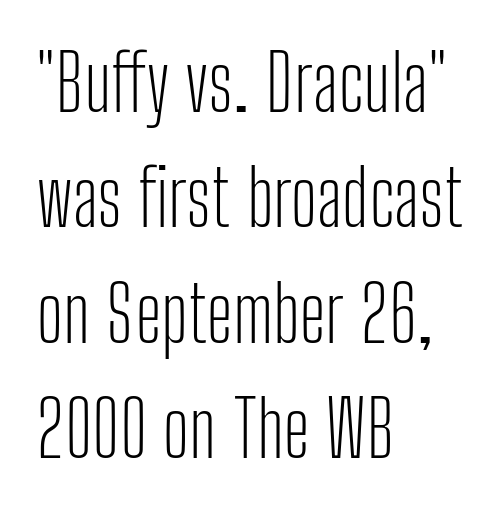
{"serif": "no", "italic": "no", "bold": "no", "weight": "light", "width": "condensed", "stroke_contrast": "low", "x_height": "medium", "monospaced": "no", "underline": "no", "align": "left", "line_spacing": "normal", "line_spacing_ratio": 1.5, "letter_spacing": "normal", "letter_spacing_em": 0.0, "glyph_px": 77}
